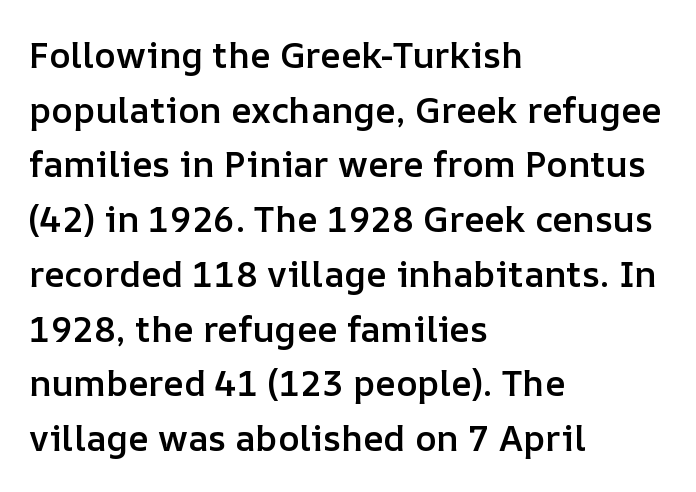
Q: Is the text bold? A: Semi-bold.
Q: Is the text italic (slanted)? A: No, it is upright.
Q: Is the text underlined? A: No.
Q: How is the paragraph aligned? A: Left-aligned.
Q: Is the spacing between letters normal or unusually wide? A: Normal.
Q: Is the spacing between lines tight, normal or loose? A: Normal.
Q: Width (condensed, normal, or wide)? A: Normal.
Q: Stroke contrast? A: Low.
Q: x-height? A: Medium.
Q: Monospaced? A: No.
